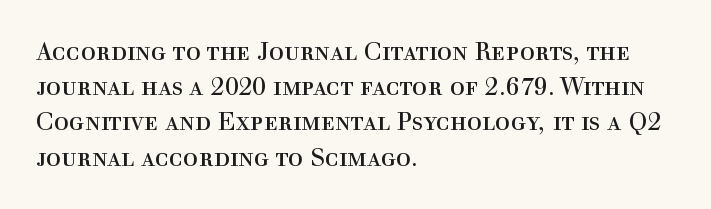
Q: Is the text bold? A: No.
Q: Is the text italic (slanted)? A: No, it is upright.
Q: Is the text underlined? A: No.
Q: How is the paragraph aligned? A: Left-aligned.
Q: Is the spacing between letters normal or unusually wide? A: Normal.
Q: Is the spacing between lines tight, normal or loose? A: Normal.
